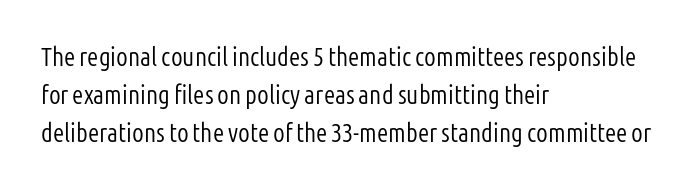
Q: Is the text bold? A: No.
Q: Is the text italic (slanted)? A: No, it is upright.
Q: Is the text underlined? A: No.
Q: How is the paragraph aligned? A: Left-aligned.
Q: Is the spacing between letters normal or unusually wide? A: Normal.
Q: Is the spacing between lines tight, normal or loose? A: Normal.
